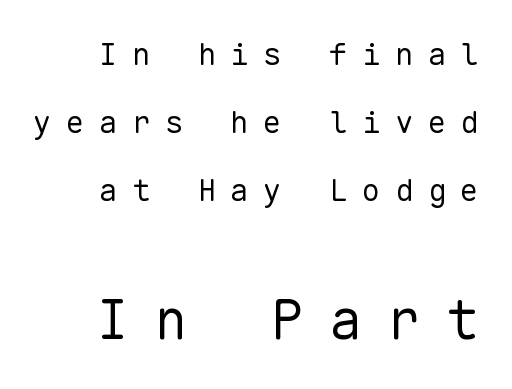
Q: Is the text bold? A: No.
Q: Is the text italic (slanted)? A: No, it is upright.
Q: Is the typeface a serif or a sans-serif typeface? A: Sans-serif.
Q: Is the text underlined? A: No.
Q: Is the spacing between letters normal or unusually wide? A: Unusually wide.
Q: Is the spacing between lines tight, normal or loose? A: Loose.
Q: Which block of text is set in a larger size, the first (top) or the second (bottom)? A: The second (bottom) one.
Q: Width (condensed, normal, or wide)? A: Normal.
Q: Stroke contrast? A: Low.
Q: x-height? A: Medium.
Q: Monospaced? A: Yes.
